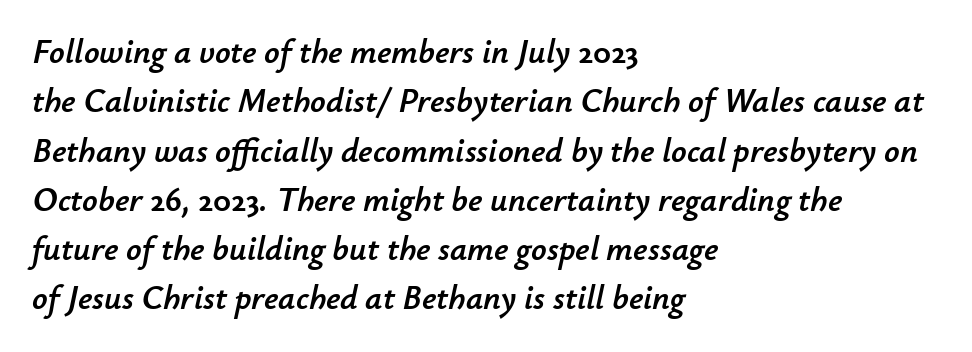
You can tell it's italic because the verticals aren't actually vertical. Think of a printed novel: that variable character pitch is what you see here. This rendering uses left alignment, leaving the right contour irregular. Line spacing here is normal. Tracking here is standard; glyphs follow each other at the usual distance. Decoration check: the copy has no underline.
